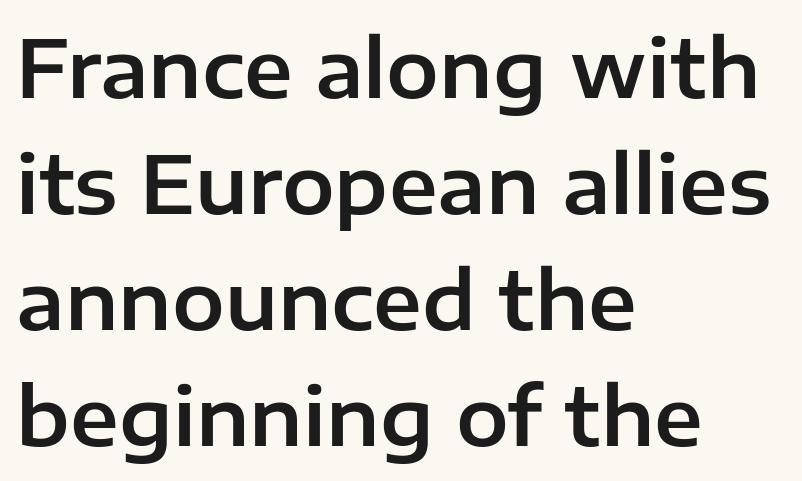
The image shows 79 px sans-serif type, upright; set left-aligned, normal line spacing (1.47x), normal letter spacing, not underlined; low stroke contrast and a medium x-height.
